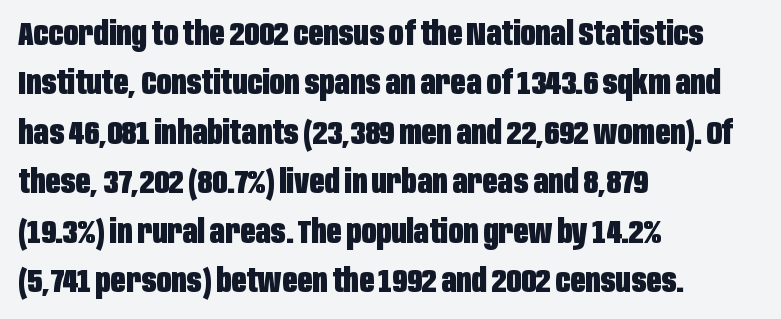
{"serif": "no", "italic": "no", "bold": "yes", "weight": "heavy", "width": "condensed", "stroke_contrast": "low", "x_height": "large", "monospaced": "no", "underline": "no", "align": "left", "line_spacing": "normal", "line_spacing_ratio": 1.5, "letter_spacing": "normal", "letter_spacing_em": 0.0, "glyph_px": 33}
